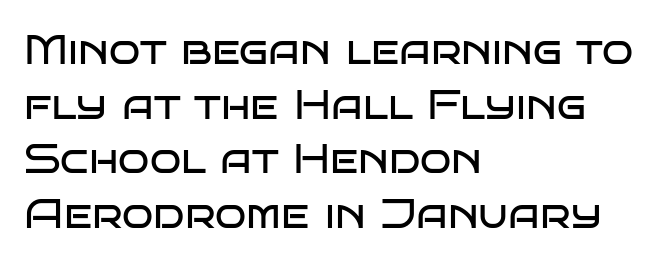
The passage shown has conventional tracking throughout. The rag falls on the right side of this text block. The lettering holds an erect, upright posture throughout. Notice how descenders clear the ascenders below comfortably — that's standard leading.
